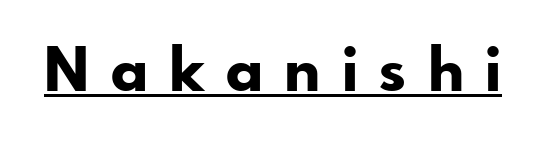
{"serif": "no", "italic": "no", "bold": "yes", "weight": "bold", "width": "normal", "stroke_contrast": "low", "x_height": "small", "monospaced": "no", "underline": "yes", "letter_spacing": "wide", "letter_spacing_em": 0.36, "glyph_px": 60}
